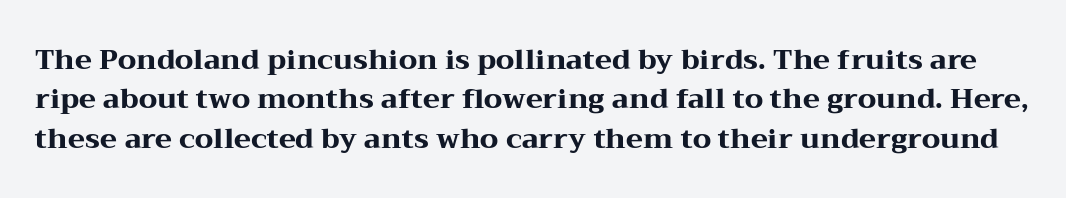
{"serif": "yes", "italic": "no", "bold": "yes", "weight": "heavy", "width": "wide", "stroke_contrast": "medium", "x_height": "medium", "monospaced": "no", "underline": "no", "line_spacing": "normal", "line_spacing_ratio": 1.41, "letter_spacing": "normal", "letter_spacing_em": 0.0, "glyph_px": 28}
